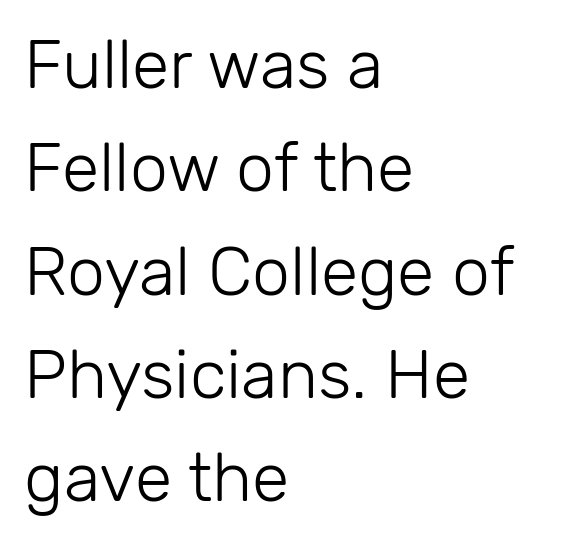
{"serif": "no", "italic": "no", "bold": "no", "weight": "light", "width": "normal", "stroke_contrast": "low", "x_height": "medium", "monospaced": "no", "underline": "no", "align": "left", "line_spacing": "normal", "line_spacing_ratio": 1.52, "letter_spacing": "normal", "letter_spacing_em": 0.0, "glyph_px": 68}
